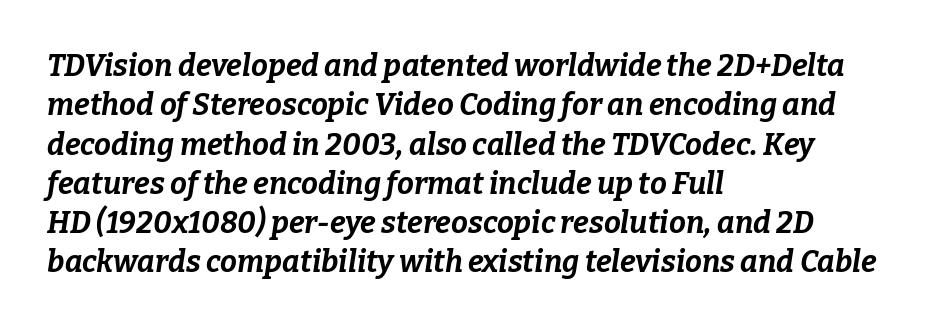
The passage shown leans; its letterforms are oblique. What's the leading like? Ordinary, nothing unusual. Compared with typical body copy, the letter spacing here is the same. Weight check: bold — yes, fully. A bare baseline throughout the passage.
